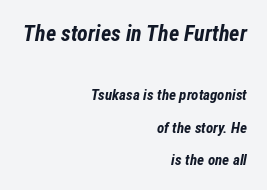
{"italic": "yes", "lean": "right", "slant_degrees": 12, "bold": "yes", "underline": "no", "align": "right", "line_spacing": "loose", "line_spacing_ratio": 2.19, "letter_spacing": "normal", "letter_spacing_em": 0.0, "larger_block": "first", "size_ratio": 1.47, "glyph_px": 22}
